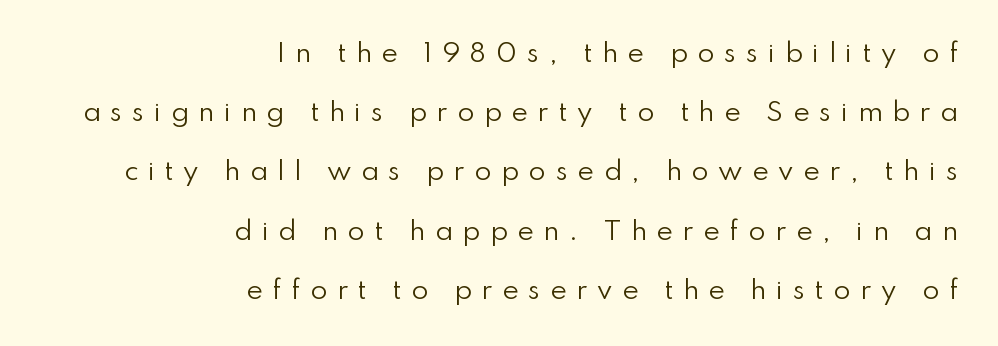
The image shows 25 px text type, upright; set right-aligned, loose line spacing (2.37x), unusually wide letter spacing (+0.38 em), not underlined.
